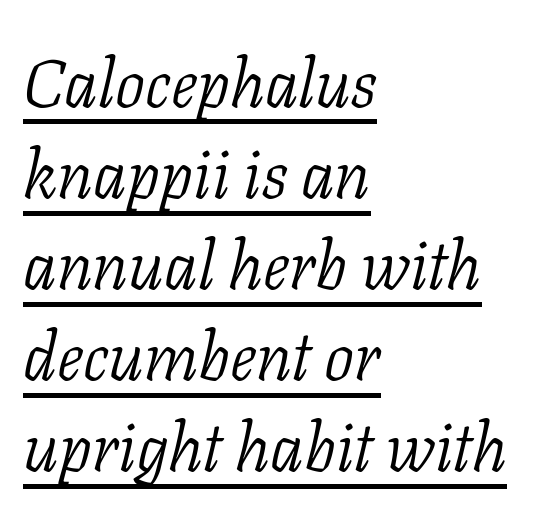
Q: Is the text bold? A: No.
Q: Is the text italic (slanted)? A: Yes, it leans right by about 11 degrees.
Q: Is the typeface a serif or a sans-serif typeface? A: Serif.
Q: Is the text underlined? A: Yes.
Q: How is the paragraph aligned? A: Left-aligned.
Q: Is the spacing between letters normal or unusually wide? A: Normal.
Q: Is the spacing between lines tight, normal or loose? A: Normal.
Q: Width (condensed, normal, or wide)? A: Normal.
Q: Stroke contrast? A: Low.
Q: x-height? A: Medium.
Q: Monospaced? A: No.
